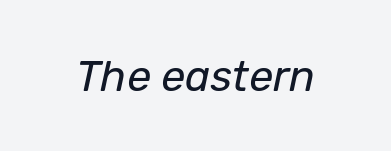
The image shows 43 px regular-weight type, italic (leaning right); set normal letter spacing, not underlined; low stroke contrast and a medium x-height.
